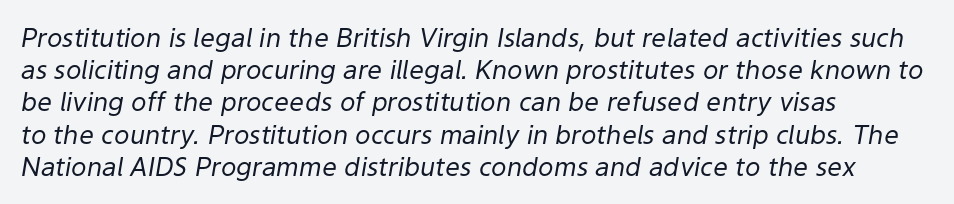
The image shows 26 px text type, italic (leaning right); set left-aligned, line spacing 1.24x, normal letter spacing, not underlined.
